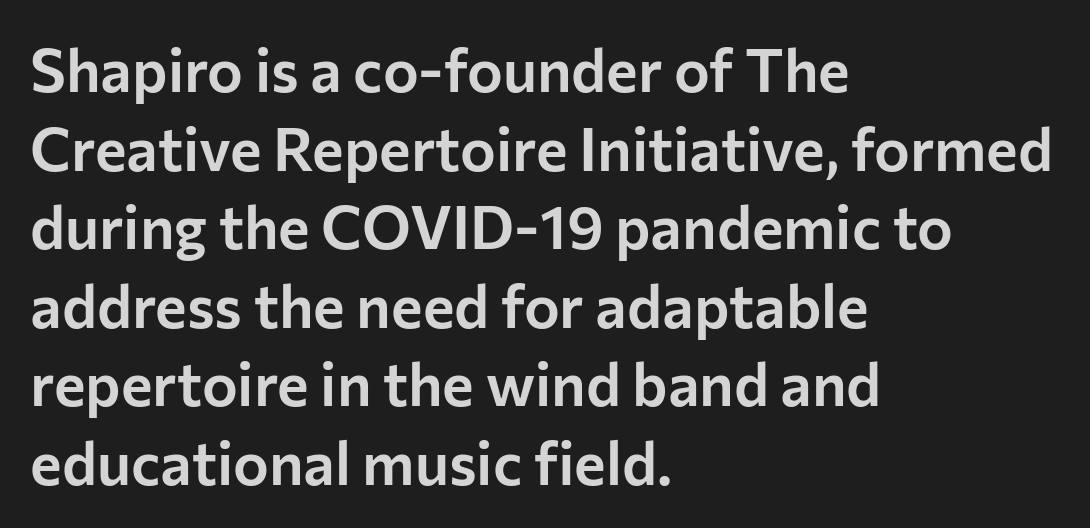
The lines in this sample share a left origin and differ only in where they stop. The font family rendered here belongs to the sans-serif group. The lettering holds an erect, upright posture throughout. Line spacing here is normal.
